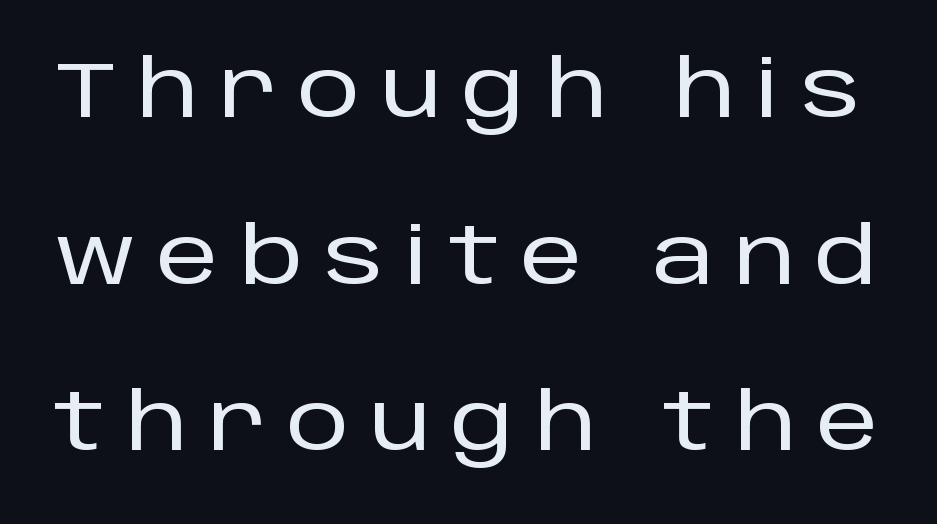
Clear beneath every line of the passage. Letterform terminals end flat and unadorned throughout the passage. One glance says open: line gaps are wider than usual. In terms of letterspacing, this is a distinctly airy, spread setting. Character widths vary here, with narrow letters taking less room than wide ones.
